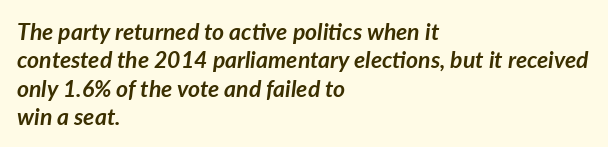
The image shows 23 px bold type, italic (leaning right); set left-aligned, line spacing 1.23x, normal letter spacing, not underlined.
